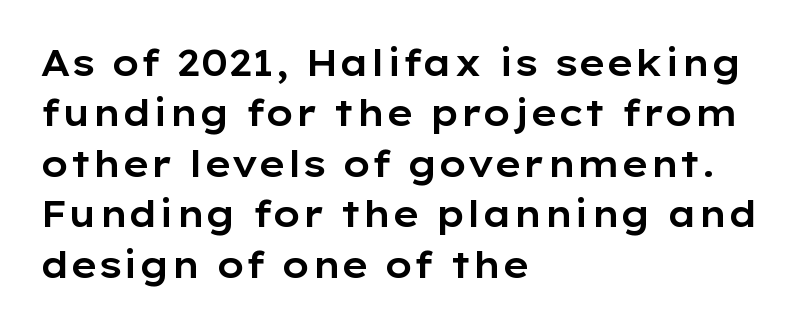
Q: Is the text italic (slanted)? A: No, it is upright.
Q: Is the typeface a serif or a sans-serif typeface? A: Sans-serif.
Q: Is the text underlined? A: No.
Q: How is the paragraph aligned? A: Left-aligned.
Q: Is the spacing between letters normal or unusually wide? A: Normal.
Q: Is the spacing between lines tight, normal or loose? A: Normal.
Q: Width (condensed, normal, or wide)? A: Wide.
Q: Stroke contrast? A: Low.
Q: x-height? A: Medium.
Q: Monospaced? A: No.
